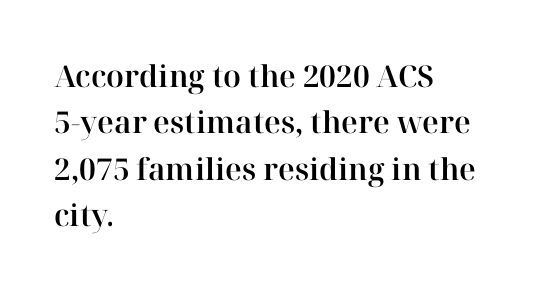
{"serif": "yes", "italic": "no", "width": "normal", "stroke_contrast": "high", "x_height": "medium", "monospaced": "no", "underline": "no", "align": "left", "line_spacing": "normal", "line_spacing_ratio": 1.55, "letter_spacing": "normal", "letter_spacing_em": 0.0, "glyph_px": 30}
